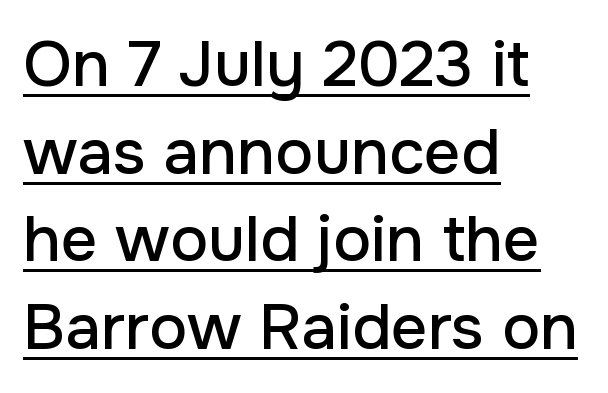
The image shows 64 px sans-serif type, upright; set left-aligned, normal line spacing (1.37x), normal letter spacing, underlined; low stroke contrast and a medium x-height.
